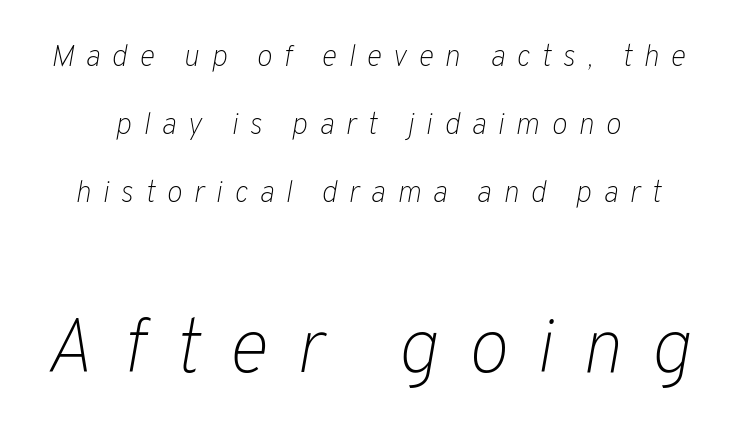
{"italic": "yes", "lean": "right", "slant_degrees": 10, "bold": "no", "weight": "light", "width": "normal", "stroke_contrast": "low", "x_height": "medium", "monospaced": "no", "underline": "no", "align": "center", "line_spacing": "loose", "line_spacing_ratio": 2.27, "letter_spacing": "wide", "letter_spacing_em": 0.38, "larger_block": "second", "size_ratio": 2.53, "glyph_px": 76}
